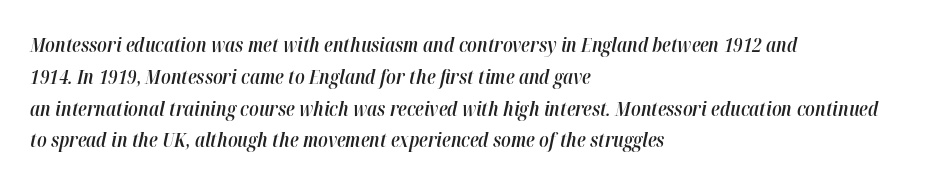
These lines stack with their left ends in a neat column. These lines keep a tight, regular rhythm from letter to letter. Anything drawn beneath the words? Only blank space. Does the lettering tilt? It does — this is italic. The space between consecutive lines is moderate.
